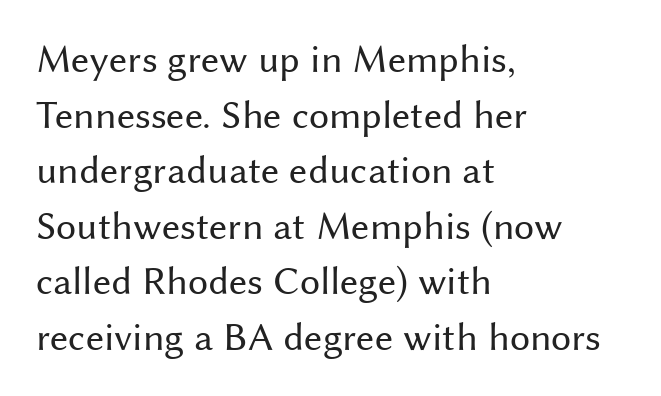
Q: Is the text bold? A: No.
Q: Is the text italic (slanted)? A: No, it is upright.
Q: Is the typeface a serif or a sans-serif typeface? A: Sans-serif.
Q: Is the text underlined? A: No.
Q: How is the paragraph aligned? A: Left-aligned.
Q: Is the spacing between letters normal or unusually wide? A: Normal.
Q: Is the spacing between lines tight, normal or loose? A: Normal.
Q: Width (condensed, normal, or wide)? A: Normal.
Q: Stroke contrast? A: Medium.
Q: x-height? A: Medium.
Q: Monospaced? A: No.
